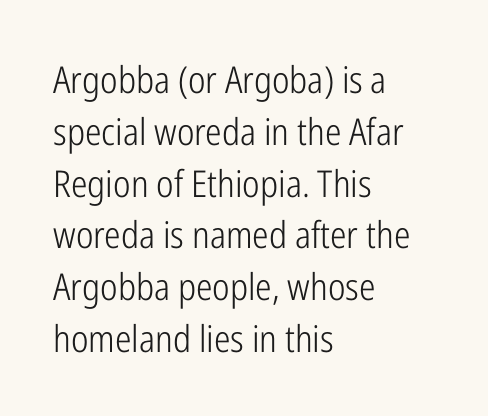
The image shows 37 px light, condensed sans-serif type, upright; set left-aligned, normal line spacing (1.4x), normal letter spacing, not underlined; low stroke contrast and a medium x-height.
